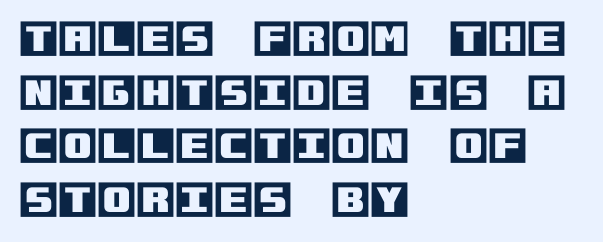
{"italic": "no", "width": "normal", "x_height": "large", "underline": "no", "align": "left", "line_spacing": "normal", "line_spacing_ratio": 1.34, "letter_spacing": "normal", "letter_spacing_em": 0.0, "glyph_px": 40}
